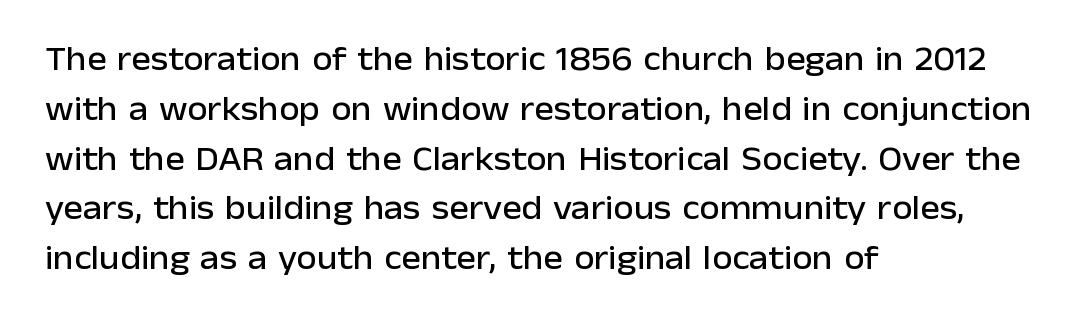
Proportional: the letters do not fall into vertical columns. A typesetter would call this leading conventional body-copy spacing. Underlining? Definitely not there. Designer's note — italics off, roman on. A classic flush-left, rag-right setting is used for this passage. What stands out about the letter spacing? Nothing — it is the standard amount.
